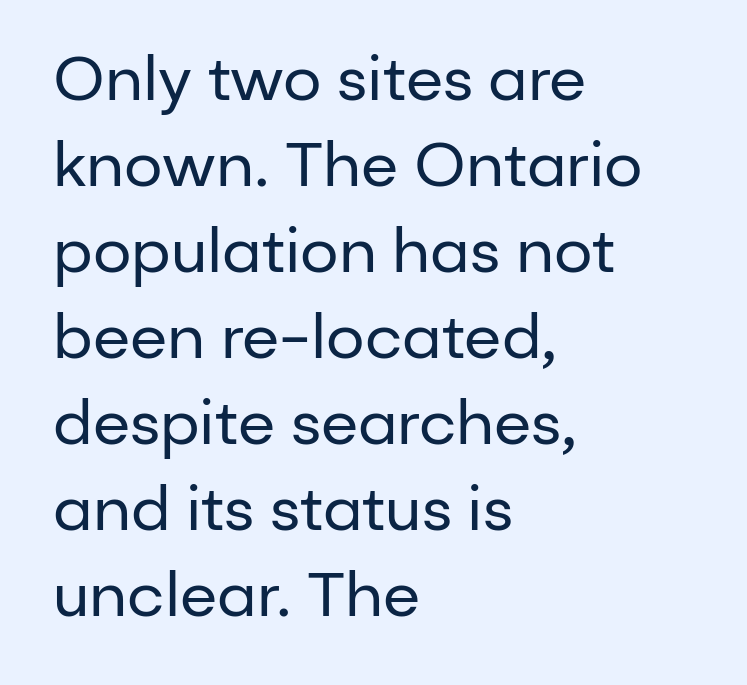
The image shows 61 px regular-weight sans-serif type, upright; set left-aligned, normal line spacing (1.41x), normal letter spacing, not underlined; low stroke contrast and a medium x-height.
